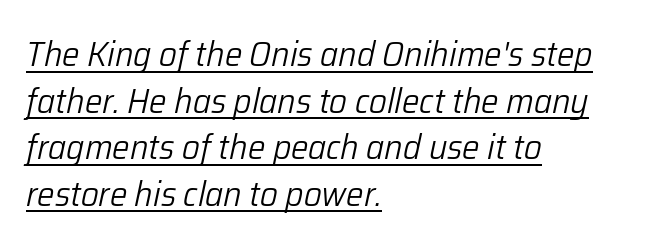
{"italic": "yes", "lean": "right", "slant_degrees": 12, "bold": "no", "weight": "light", "width": "normal", "stroke_contrast": "low", "x_height": "medium", "monospaced": "no", "underline": "yes", "align": "left", "line_spacing": "normal", "line_spacing_ratio": 1.33, "letter_spacing": "normal", "letter_spacing_em": 0.0, "glyph_px": 35}
